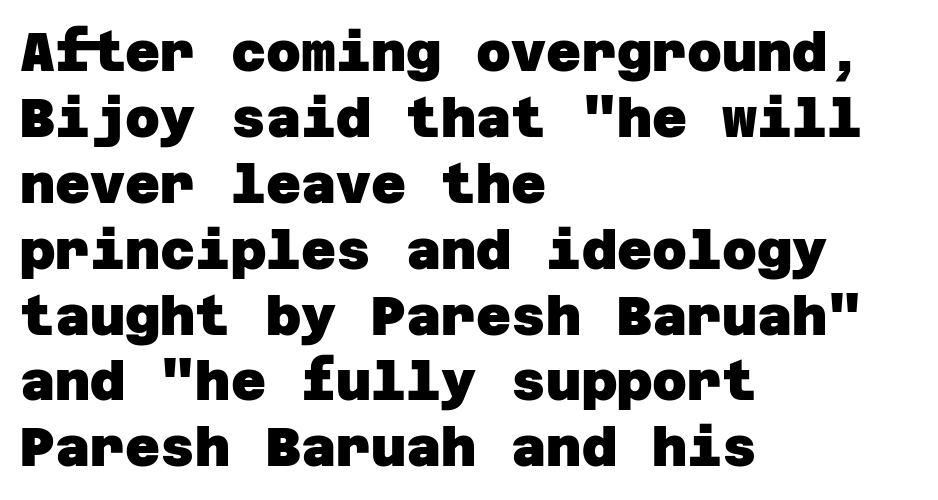
The image shows 54 px heavy sans-serif type; set left-aligned, line spacing 1.22x, normal letter spacing, not underlined; low stroke contrast and a large x-height.
